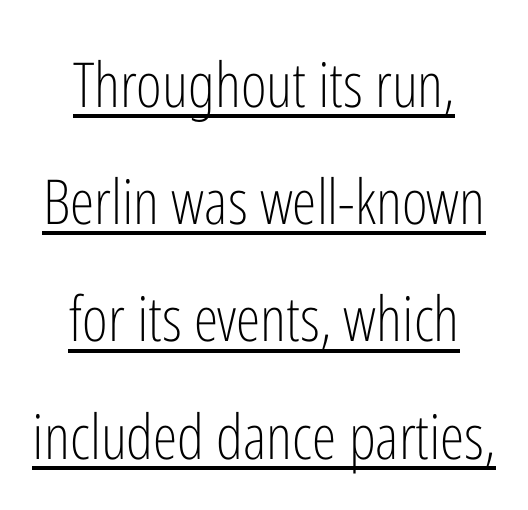
{"serif": "no", "italic": "no", "bold": "no", "weight": "light", "width": "condensed", "stroke_contrast": "low", "x_height": "medium", "monospaced": "no", "underline": "yes", "align": "center", "line_spacing_ratio": 1.89, "letter_spacing": "normal", "letter_spacing_em": 0.0, "glyph_px": 62}
